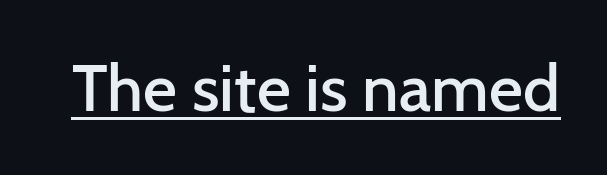
Q: Is the text bold? A: Semi-bold.
Q: Is the text italic (slanted)? A: No, it is upright.
Q: Is the typeface a serif or a sans-serif typeface? A: Sans-serif.
Q: Is the text underlined? A: Yes.
Q: Is the spacing between letters normal or unusually wide? A: Normal.
Q: Width (condensed, normal, or wide)? A: Normal.
Q: Stroke contrast? A: Low.
Q: x-height? A: Medium.
Q: Monospaced? A: No.
